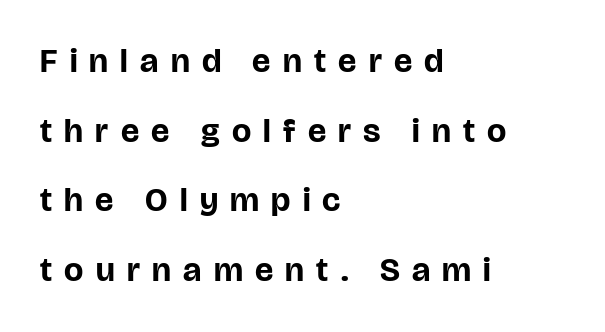
Q: Is the text bold? A: Yes.
Q: Is the text italic (slanted)? A: No, it is upright.
Q: Is the typeface a serif or a sans-serif typeface? A: Sans-serif.
Q: Is the text underlined? A: No.
Q: How is the paragraph aligned? A: Left-aligned.
Q: Is the spacing between letters normal or unusually wide? A: Unusually wide.
Q: Is the spacing between lines tight, normal or loose? A: Loose.
Q: Width (condensed, normal, or wide)? A: Normal.
Q: Stroke contrast? A: Low.
Q: x-height? A: Large.
Q: Monospaced? A: No.
